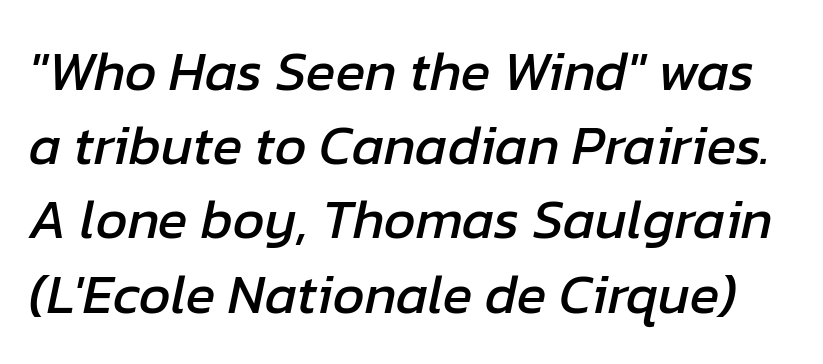
Note the varied advance widths — an 'i' is clearly narrower than an 'm'. Yep, that's italic — everything's leaning. In terms of leading, this rendering sits right in the middle. Any mark beneath the type? The region is blank.
